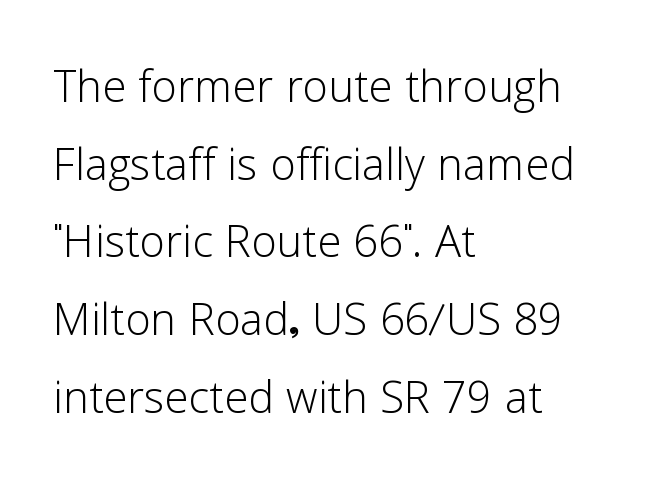
The image shows 58 px light sans-serif type, upright; set left-aligned, normal line spacing (1.34x), normal letter spacing, not underlined; low stroke contrast and a medium x-height.
